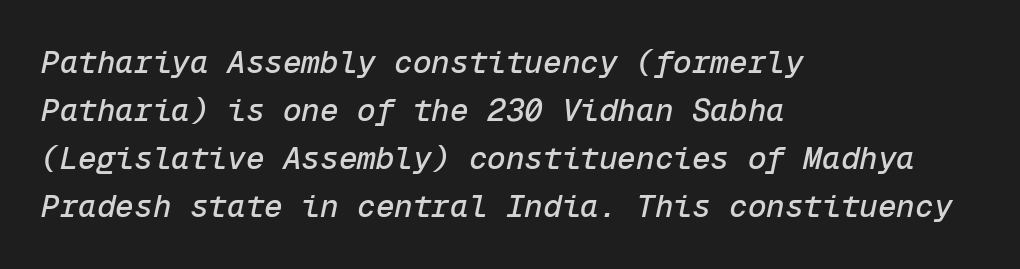
Regarding leading, the lines here are spaced in the standard way. The face used here has a pronounced slope to its letters. Descenders hang freely into open space. One-word summary of the alignment: left. In terms of letterspacing, this is plain default setting. The letters march in equal steps, a hallmark of fixed-pitch type.
